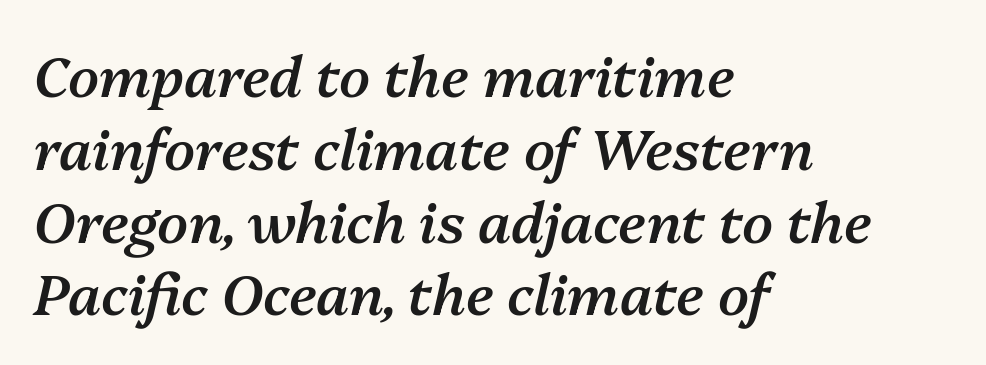
{"italic": "yes", "lean": "right", "slant_degrees": 13, "bold": "semi", "weight": "semibold", "width": "normal", "stroke_contrast": "medium", "x_height": "medium", "monospaced": "no", "underline": "no", "align": "left", "line_spacing": "normal", "line_spacing_ratio": 1.3, "letter_spacing": "normal", "letter_spacing_em": 0.0, "glyph_px": 56}
